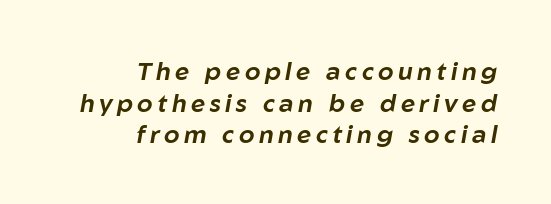
{"italic": "yes", "lean": "right", "slant_degrees": 10, "underline": "no", "align": "right", "line_spacing": "normal", "line_spacing_ratio": 1.27, "glyph_px": 25}
